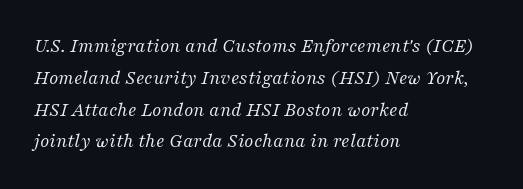
{"italic": "yes", "lean": "right", "slant_degrees": 16, "bold": "no", "underline": "no", "align": "left", "line_spacing": "normal", "line_spacing_ratio": 1.59, "letter_spacing": "normal", "letter_spacing_em": 0.0, "glyph_px": 20}
